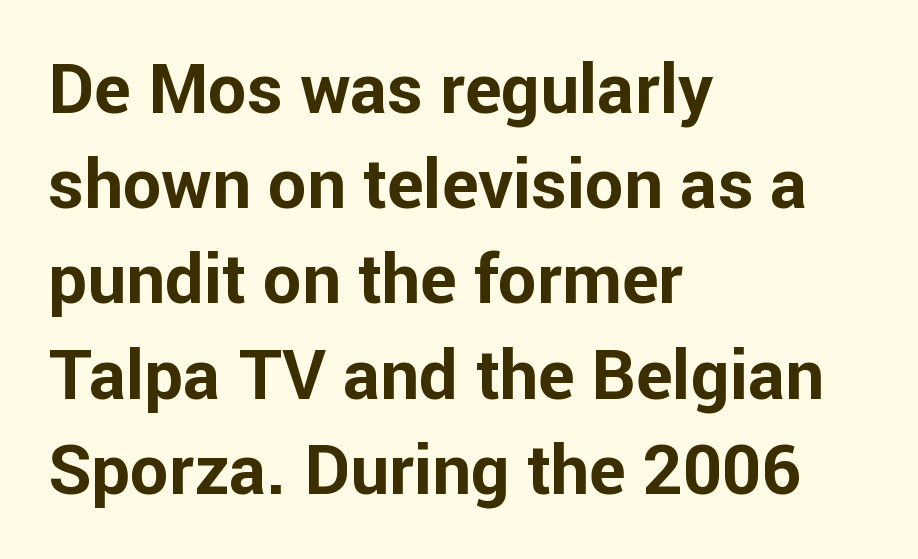
{"serif": "no", "italic": "no", "bold": "yes", "weight": "bold", "width": "normal", "stroke_contrast": "low", "x_height": "medium", "monospaced": "no", "underline": "no", "align": "left", "line_spacing": "normal", "line_spacing_ratio": 1.38, "letter_spacing": "normal", "letter_spacing_em": 0.0, "glyph_px": 69}
